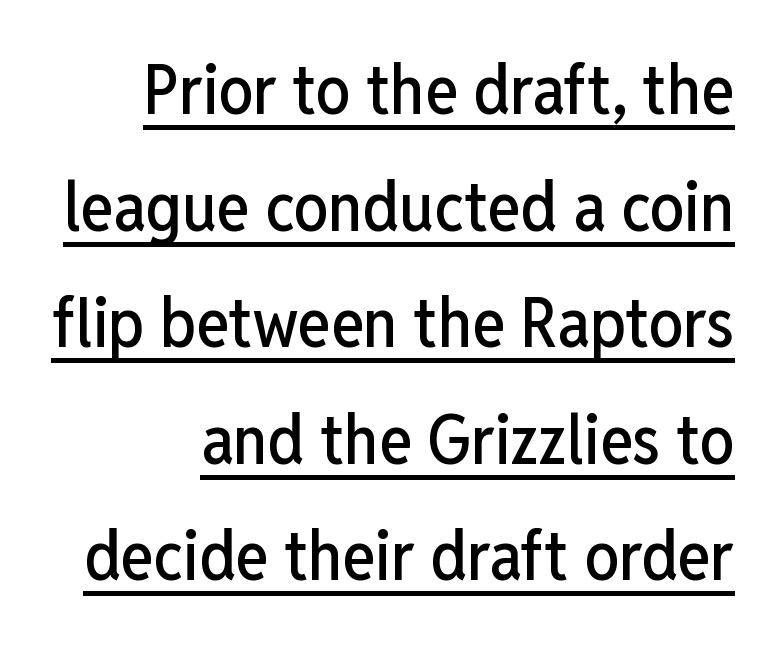
The image shows 69 px condensed sans-serif type, upright; set right-aligned, normal line spacing (1.69x), normal letter spacing, underlined; low stroke contrast and a medium x-height.
